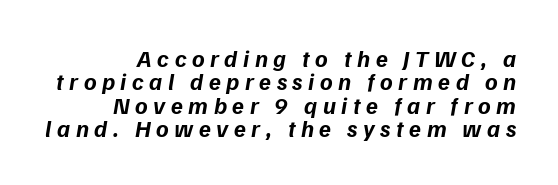
{"bold": "yes", "underline": "no", "align": "right", "line_spacing": "tight", "line_spacing_ratio": 0.97, "letter_spacing": "wide", "letter_spacing_em": 0.23, "glyph_px": 24}
